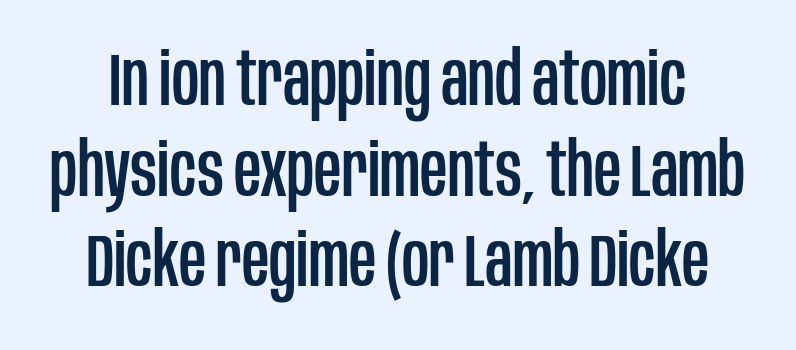
{"serif": "no", "italic": "no", "width": "condensed", "stroke_contrast": "low", "x_height": "large", "monospaced": "no", "underline": "no", "line_spacing_ratio": 1.21, "letter_spacing": "normal", "letter_spacing_em": 0.0, "glyph_px": 75}
